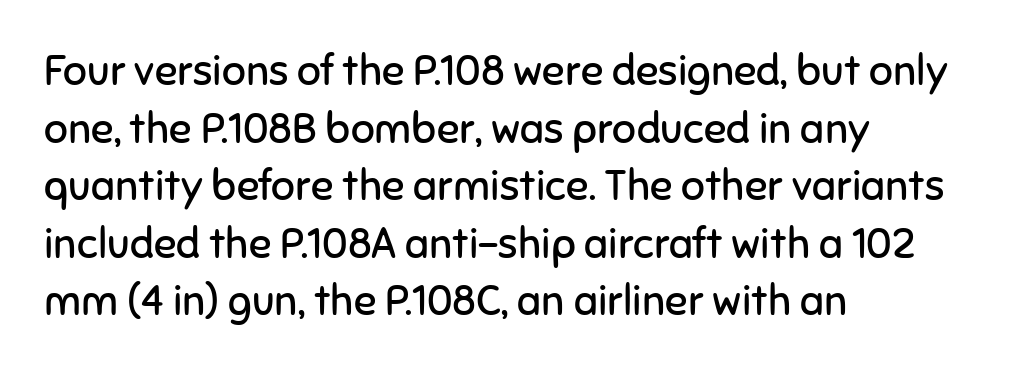
{"serif": "no", "italic": "no", "bold": "no", "weight": "regular", "width": "normal", "stroke_contrast": "low", "x_height": "medium", "monospaced": "no", "underline": "no", "align": "left", "line_spacing": "normal", "line_spacing_ratio": 1.37, "letter_spacing": "normal", "letter_spacing_em": 0.0, "glyph_px": 42}
